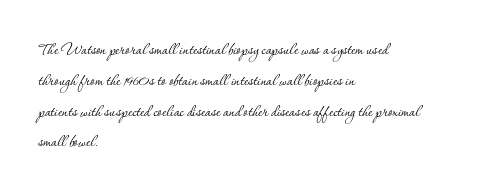
Unmarked baselines from the first word to the last. Between one letter and the next there's only the usual sliver of space. Left-aligned paragraph, ragged on the right. Compared with typical paragraphs, the rows here are spaced about the same.
